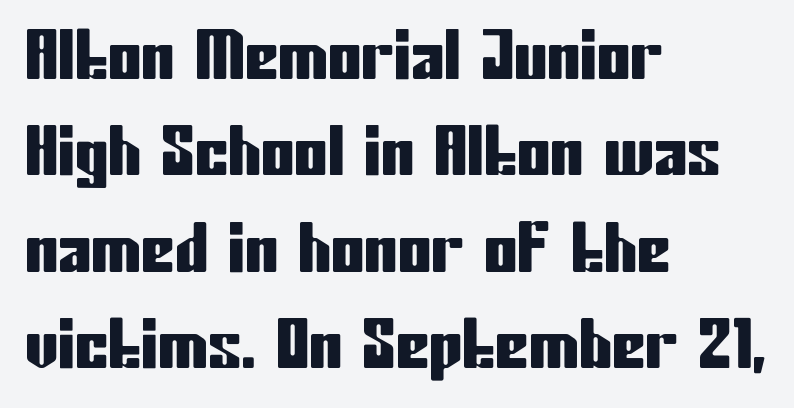
The image shows 67 px condensed sans-serif type, upright; set left-aligned, normal line spacing (1.44x), normal letter spacing, not underlined; low stroke contrast and a medium x-height.
